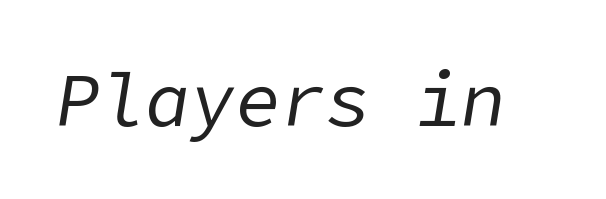
The image shows 75 px regular-weight type, italic (leaning right); set normal letter spacing, not underlined; low stroke contrast and a medium x-height.
